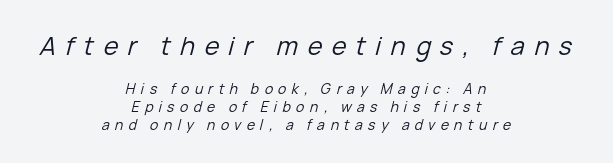
Q: Is the text bold? A: No.
Q: Is the text italic (slanted)? A: Yes, it leans right by about 15 degrees.
Q: Is the text underlined? A: No.
Q: How is the paragraph aligned? A: Centered.
Q: Is the spacing between letters normal or unusually wide? A: Unusually wide.
Q: Is the spacing between lines tight, normal or loose? A: Normal.
Q: Which block of text is set in a larger size, the first (top) or the second (bottom)? A: The first (top) one.
